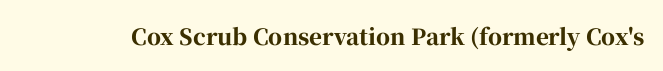
{"italic": "no", "bold": "yes", "underline": "no", "letter_spacing": "normal", "letter_spacing_em": 0.0, "glyph_px": 22}
